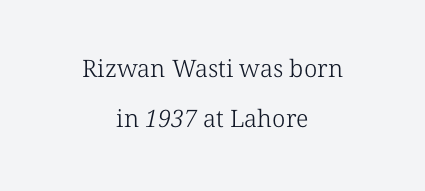
Q: Is the text bold? A: No.
Q: Is the text underlined? A: No.
Q: How is the paragraph aligned? A: Centered.
Q: Is the spacing between letters normal or unusually wide? A: Normal.
Q: Is the spacing between lines tight, normal or loose? A: Loose.
